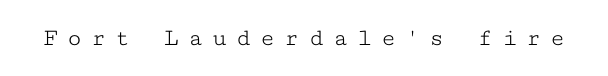
{"italic": "no", "bold": "no", "underline": "no", "letter_spacing": "wide", "letter_spacing_em": 0.36, "glyph_px": 25}
